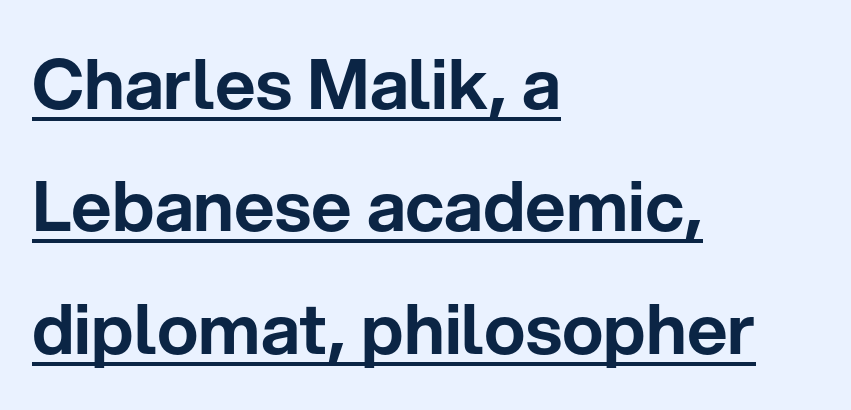
Q: Is the text italic (slanted)? A: No, it is upright.
Q: Is the typeface a serif or a sans-serif typeface? A: Sans-serif.
Q: Is the text underlined? A: Yes.
Q: How is the paragraph aligned? A: Left-aligned.
Q: Is the spacing between letters normal or unusually wide? A: Normal.
Q: Width (condensed, normal, or wide)? A: Normal.
Q: Stroke contrast? A: Low.
Q: x-height? A: Medium.
Q: Monospaced? A: No.
